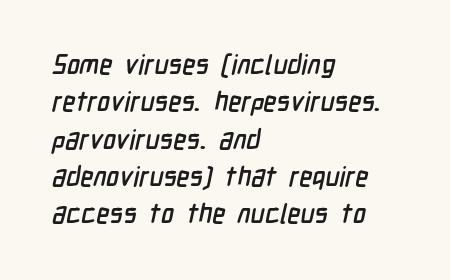
The setting favours the left margin, as ordinary paragraphs usually do. Lines of text with bare space underneath. Reading down the column, the eye jumps a familiar distance to each next line. The type is set solid horizontally, with unmodified tracking.
